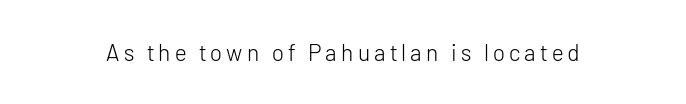
Q: Is the text bold? A: No.
Q: Is the text italic (slanted)? A: No, it is upright.
Q: Is the text underlined? A: No.
